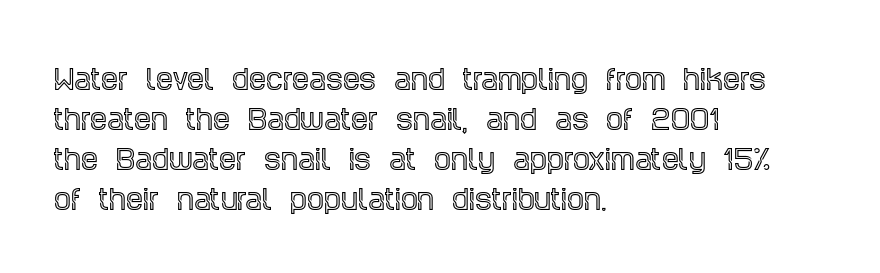
Regular leading. The zone under the glyphs is completely vacant. Italic? Not at all — the glyphs are vertical. A typesetter would call this zero additional tracking. Leftover space on each line is placed entirely after the last word.
